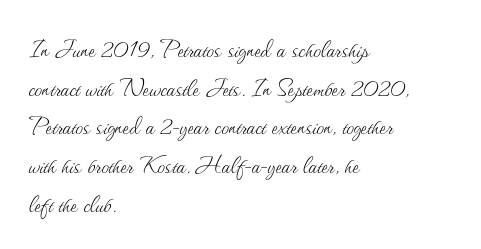
Leading matches the norm, producing a regular column. Short note: letters normally spaced. These lines are set flush left with a ragged right edge.
